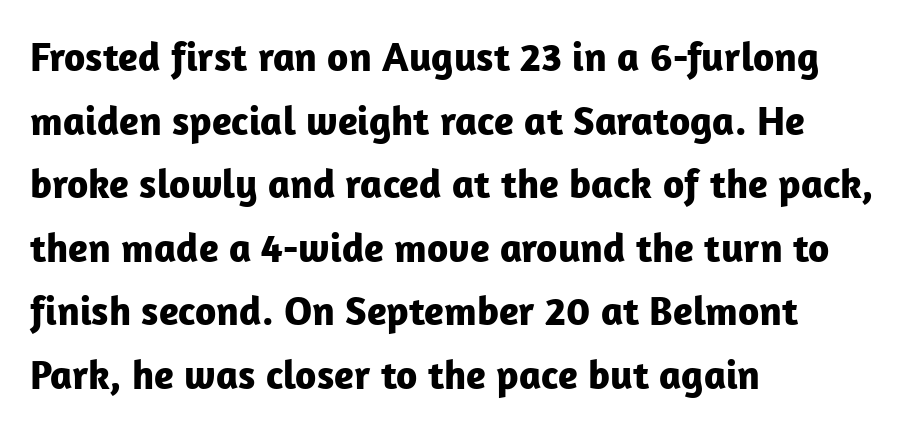
You can tell from the bare stems that sans-serif type was used. Designer's note — italics off, roman on. Notice how descenders clear the ascenders below comfortably — that's standard leading. The strip under each line holds only bare page.
